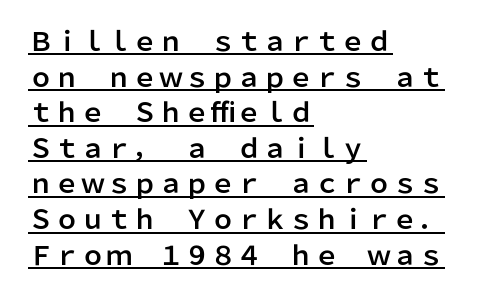
{"italic": "no", "underline": "yes", "align": "left", "line_spacing": "normal", "line_spacing_ratio": 1.37, "letter_spacing": "normal", "letter_spacing_em": 0.0, "glyph_px": 26}
